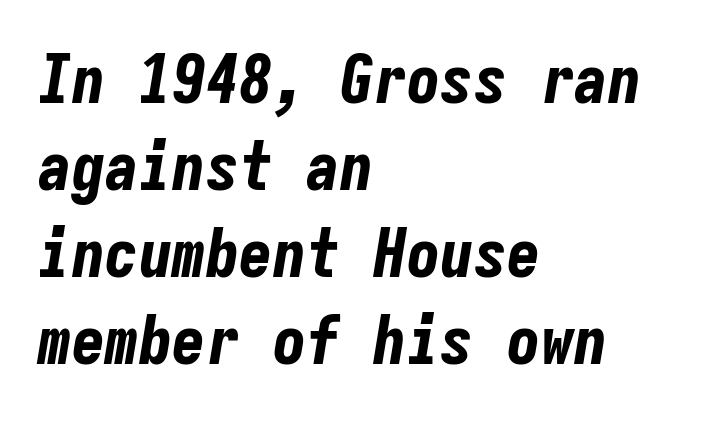
Q: Is the text bold? A: Yes.
Q: Is the text italic (slanted)? A: Yes, it leans right by about 9 degrees.
Q: Is the text underlined? A: No.
Q: How is the paragraph aligned? A: Left-aligned.
Q: Is the spacing between letters normal or unusually wide? A: Normal.
Q: Is the spacing between lines tight, normal or loose? A: Normal.
Q: Width (condensed, normal, or wide)? A: Condensed.
Q: Stroke contrast? A: Low.
Q: x-height? A: Medium.
Q: Monospaced? A: Yes.
